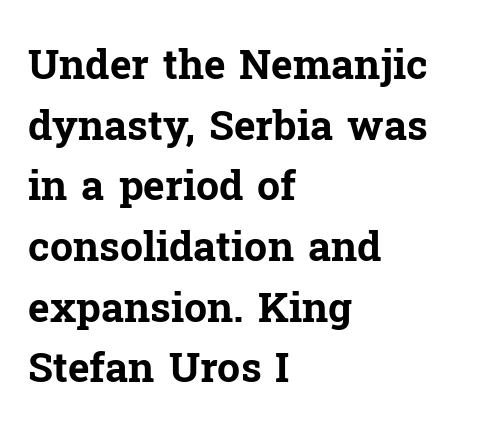
Q: Is the text bold? A: Yes.
Q: Is the text italic (slanted)? A: No, it is upright.
Q: Is the typeface a serif or a sans-serif typeface? A: Serif.
Q: Is the text underlined? A: No.
Q: How is the paragraph aligned? A: Left-aligned.
Q: Is the spacing between letters normal or unusually wide? A: Normal.
Q: Is the spacing between lines tight, normal or loose? A: Normal.
Q: Width (condensed, normal, or wide)? A: Normal.
Q: Stroke contrast? A: Low.
Q: x-height? A: Medium.
Q: Monospaced? A: No.
